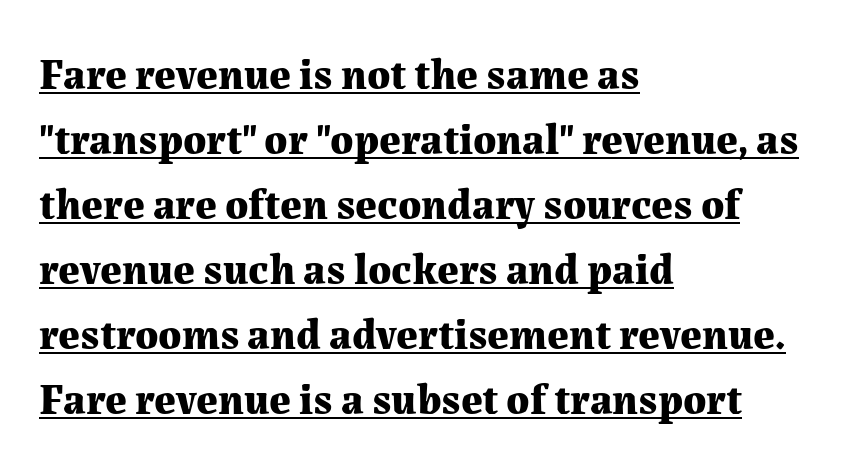
The horizontal fit of the characters is conventional and even. Is the type bold? Yes — the strokes are clearly thick and heavy. Compared with typical paragraphs, the rows here are spaced about the same. Caption: lettering with a line underneath. Letterform terminals end in serifs throughout the passage.
